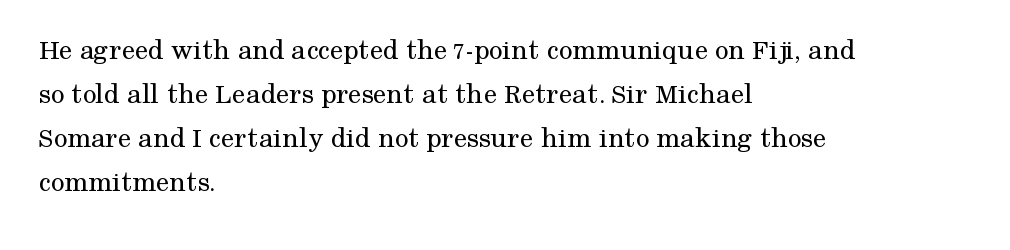
Compared with typical paragraphs, the rows here are spaced about the same. Honestly, the letter spacing is just normal — you wouldn't notice it. A light-to-regular cut is what we see here. The specimen omits any rule beneath the text block's lines.
